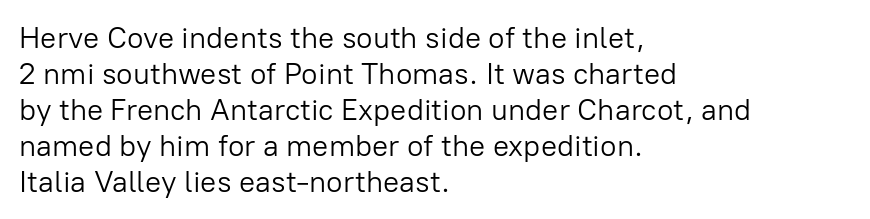
A typesetter would mark this as roman, not italic. Letter spacing: default. Varying glyph widths throughout — classic text-font behaviour. Lines of text with bare space underneath.
